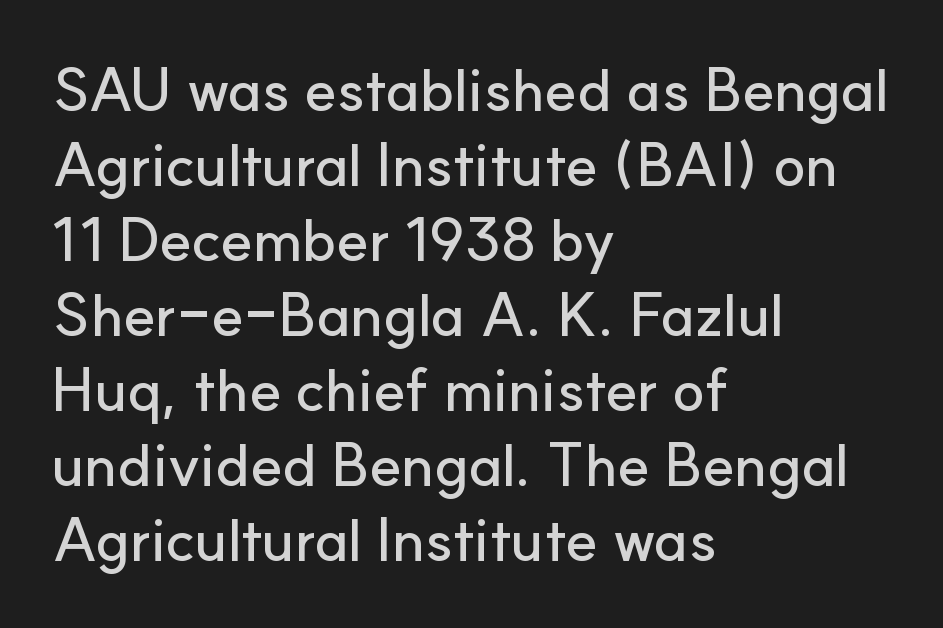
The image shows 60 px sans-serif type, upright; set left-aligned, normal line spacing (1.25x), normal letter spacing, not underlined; low stroke contrast and a small x-height.
